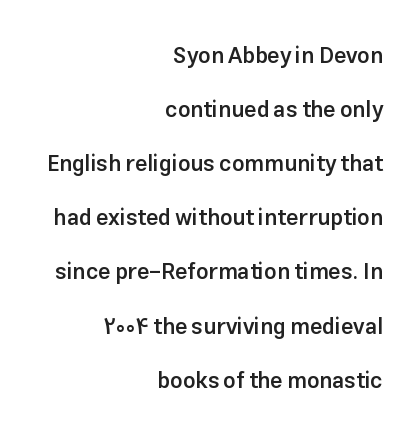
The image shows 22 px text type, upright; set right-aligned, loose line spacing (2.46x), normal letter spacing, not underlined.
